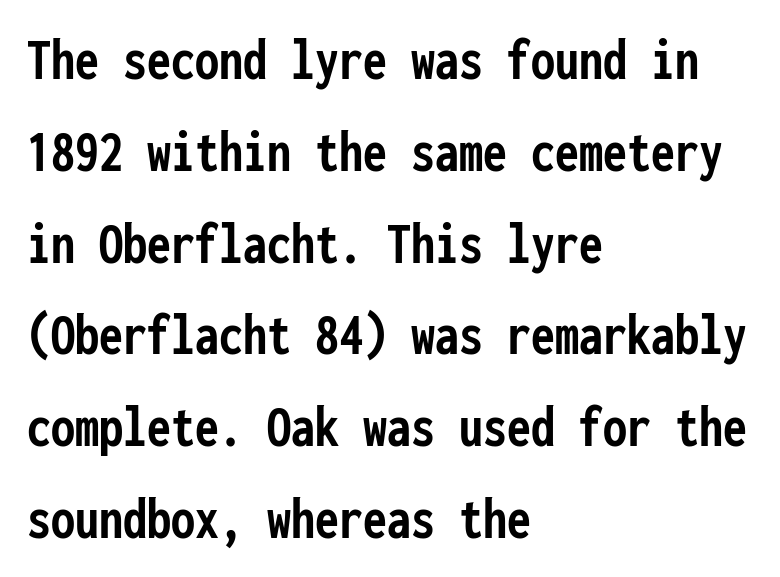
Q: Is the text bold? A: Yes.
Q: Is the text italic (slanted)? A: No, it is upright.
Q: Is the typeface a serif or a sans-serif typeface? A: Sans-serif.
Q: Is the text underlined? A: No.
Q: How is the paragraph aligned? A: Left-aligned.
Q: Is the spacing between letters normal or unusually wide? A: Normal.
Q: Is the spacing between lines tight, normal or loose? A: Normal.
Q: Width (condensed, normal, or wide)? A: Condensed.
Q: Stroke contrast? A: Low.
Q: x-height? A: Medium.
Q: Monospaced? A: Yes.
